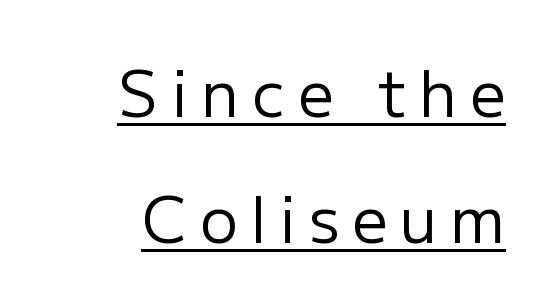
The image shows 63 px regular-weight sans-serif type, upright; set right-aligned, loose line spacing (2.0x), unusually wide letter spacing (+0.2 em), underlined; low stroke contrast and a medium x-height.
